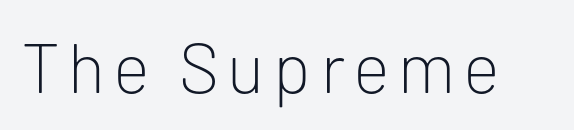
Looks like regular typesetting: each glyph gets only the width it needs. The passage shown is typeset with a sans-serif family. Glance below the letters and you will spot only blank space. The letters look calm and open, with moderate or lighter stems. Style check: upright.
